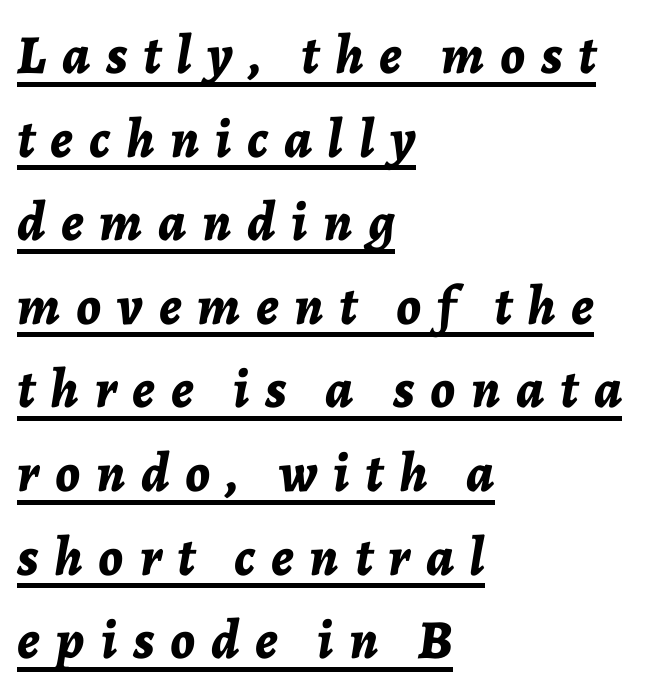
Q: Is the text bold? A: Yes.
Q: Is the text italic (slanted)? A: Yes, it leans right by about 7 degrees.
Q: Is the text underlined? A: Yes.
Q: How is the paragraph aligned? A: Left-aligned.
Q: Is the spacing between letters normal or unusually wide? A: Unusually wide.
Q: Is the spacing between lines tight, normal or loose? A: Normal.
Q: Width (condensed, normal, or wide)? A: Normal.
Q: Stroke contrast? A: Low.
Q: x-height? A: Medium.
Q: Monospaced? A: No.
